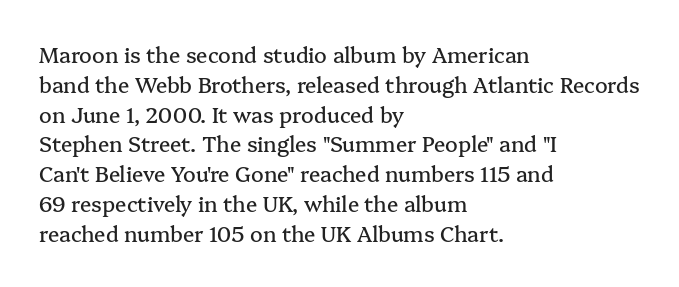
{"italic": "no", "underline": "no", "align": "left", "line_spacing": "normal", "line_spacing_ratio": 1.42, "letter_spacing": "normal", "letter_spacing_em": 0.0, "glyph_px": 21}
